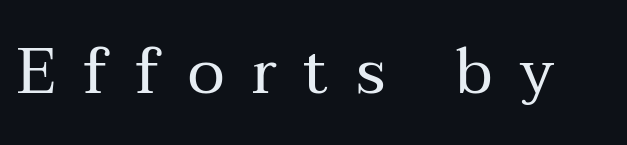
{"serif": "yes", "italic": "no", "bold": "no", "weight": "regular", "width": "normal", "stroke_contrast": "medium", "x_height": "medium", "monospaced": "no", "underline": "no", "letter_spacing": "wide", "letter_spacing_em": 0.42, "glyph_px": 64}
